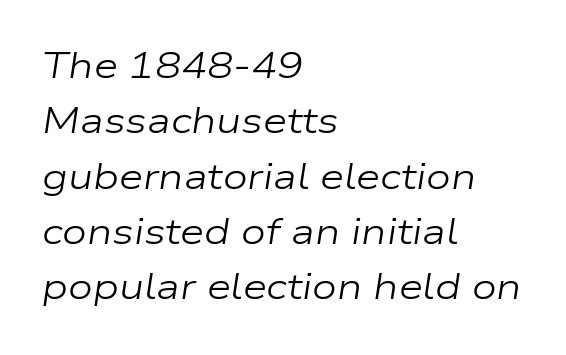
Q: Is the text bold? A: No.
Q: Is the text italic (slanted)? A: Yes, it leans right by about 9 degrees.
Q: Is the text underlined? A: No.
Q: How is the paragraph aligned? A: Left-aligned.
Q: Is the spacing between letters normal or unusually wide? A: Normal.
Q: Is the spacing between lines tight, normal or loose? A: Normal.
Q: Width (condensed, normal, or wide)? A: Wide.
Q: Stroke contrast? A: Low.
Q: x-height? A: Medium.
Q: Monospaced? A: No.
